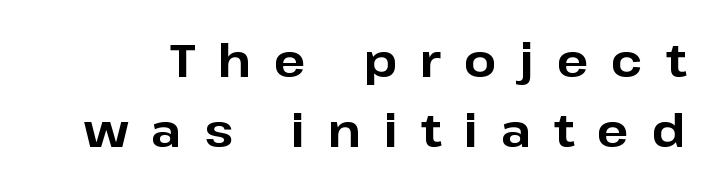
Q: Is the text bold? A: Yes.
Q: Is the text italic (slanted)? A: No, it is upright.
Q: Is the typeface a serif or a sans-serif typeface? A: Sans-serif.
Q: Is the text underlined? A: No.
Q: Is the spacing between letters normal or unusually wide? A: Unusually wide.
Q: Is the spacing between lines tight, normal or loose? A: Normal.
Q: Width (condensed, normal, or wide)? A: Normal.
Q: Stroke contrast? A: Low.
Q: x-height? A: Medium.
Q: Monospaced? A: No.
